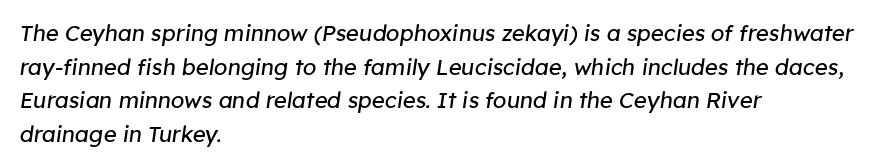
The image shows 22 px text type, italic (leaning right); set left-aligned, normal line spacing (1.53x), normal letter spacing, not underlined.
